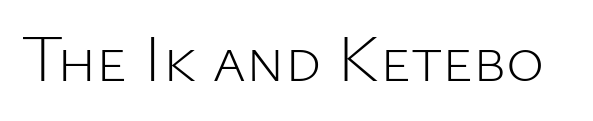
Grotesque or geometric, the face here clearly has no serifs. Character widths vary here, with narrow letters taking less room than wide ones. The typography opts for an upright posture over an oblique one. The words here are not underlined.
